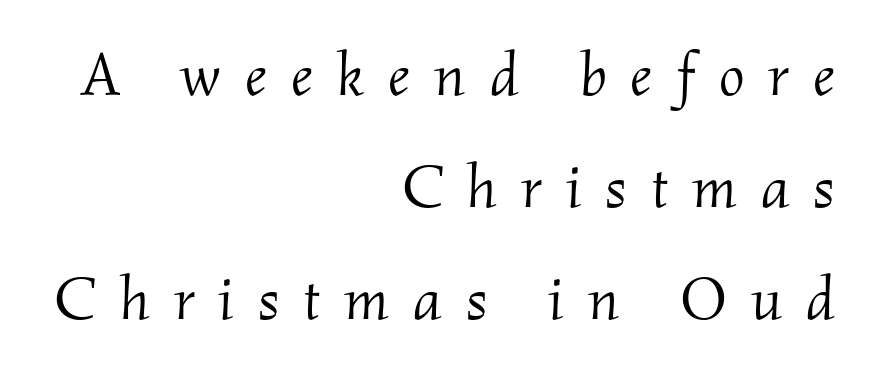
Q: Is the text bold? A: No.
Q: Is the text italic (slanted)? A: Yes, it leans right by about 2 degrees.
Q: Is the typeface a serif or a sans-serif typeface? A: Serif.
Q: Is the text underlined? A: No.
Q: How is the paragraph aligned? A: Right-aligned.
Q: Is the spacing between letters normal or unusually wide? A: Unusually wide.
Q: Width (condensed, normal, or wide)? A: Normal.
Q: Stroke contrast? A: Medium.
Q: x-height? A: Small.
Q: Monospaced? A: No.
